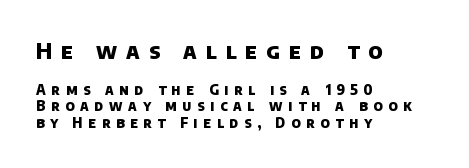
{"bold": "yes", "underline": "no", "align": "left", "line_spacing_ratio": 1.18, "letter_spacing": "wide", "letter_spacing_em": 0.41, "larger_block": "first", "size_ratio": 1.57, "glyph_px": 22}
